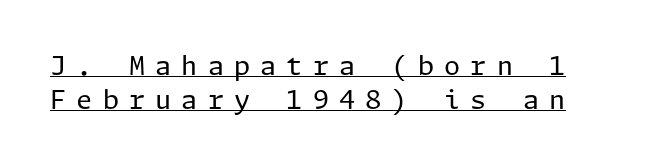
Whoever set this chose a conventional vertical rhythm. Looks like someone drew a line under every word here. The gaps between neighbouring characters are conspicuously large. When letters stand straight like this, we call the style roman or upright. Weight: not bold — regular or lighter.
